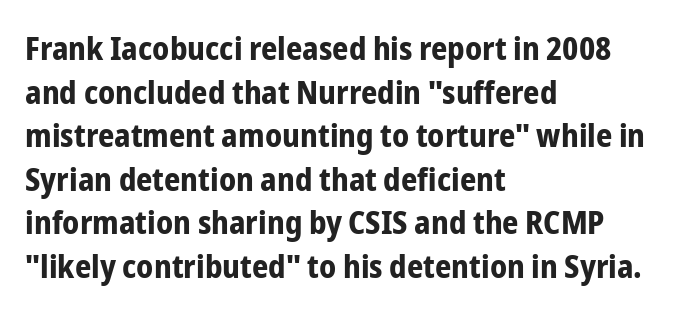
{"serif": "no", "italic": "no", "bold": "yes", "weight": "bold", "width": "condensed", "stroke_contrast": "low", "x_height": "medium", "monospaced": "no", "underline": "no", "align": "left", "line_spacing": "normal", "line_spacing_ratio": 1.36, "letter_spacing": "normal", "letter_spacing_em": 0.0, "glyph_px": 32}
